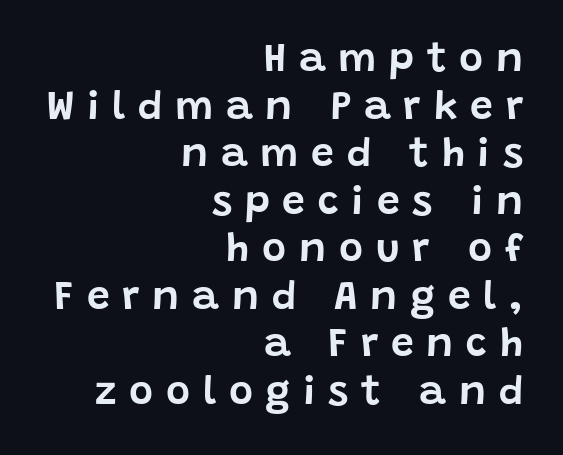
The image shows 41 px sans-serif type, upright; set right-aligned, line spacing 1.16x, unusually wide letter spacing (+0.31 em), not underlined; low stroke contrast and a large x-height.
